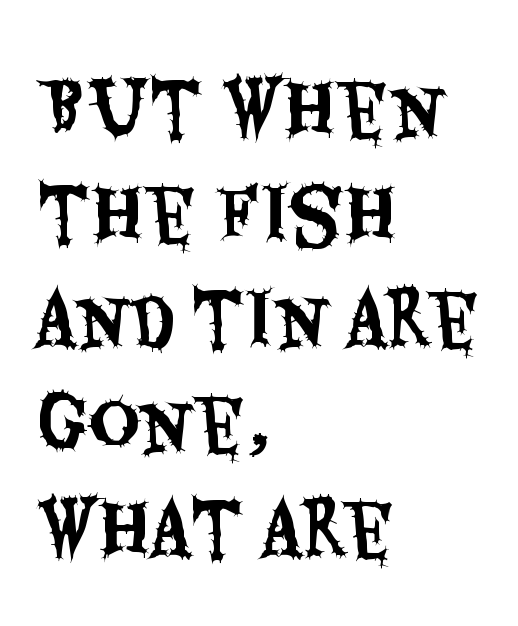
{"serif": "no", "italic": "no", "width": "condensed", "stroke_contrast": "medium", "x_height": "large", "monospaced": "no", "underline": "no", "align": "left", "line_spacing": "normal", "line_spacing_ratio": 1.5, "letter_spacing": "normal", "letter_spacing_em": 0.0, "glyph_px": 70}
